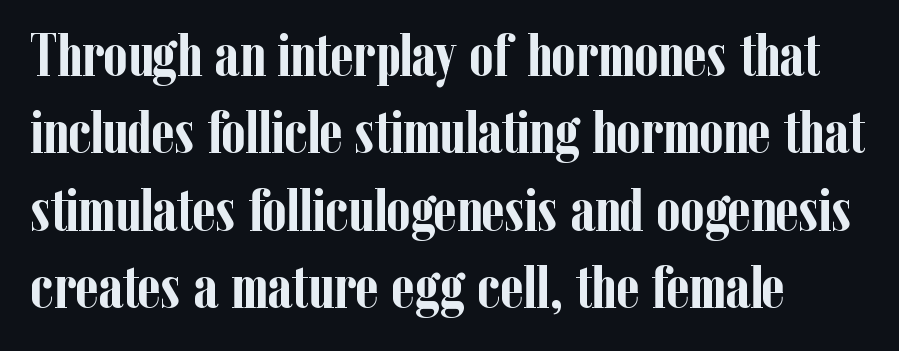
These lines are rendered in a variable-pitch font. Look at the stroke-to-counter ratio: heavy, a bold. I'd call this a serif setting — the letters wear small feet. Rule under the text: the space is simply empty.
